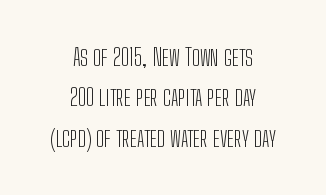
{"italic": "no", "bold": "no", "underline": "no", "align": "center", "line_spacing": "normal", "line_spacing_ratio": 1.68, "letter_spacing": "normal", "letter_spacing_em": 0.0, "glyph_px": 24}
